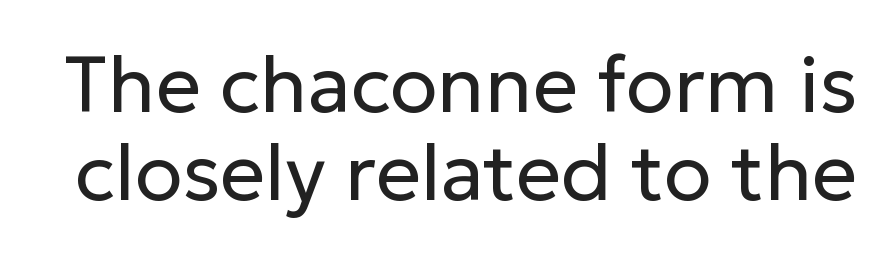
Characters follow at the spacing the type designer built in. Serifs: no, the terminals of the letterforms are clean. Whoever set this chose condensed vertical rhythm over breathing room. Do the characters align in a grid? No, the font is proportional. Stem width sits at or under what a default text font uses.
